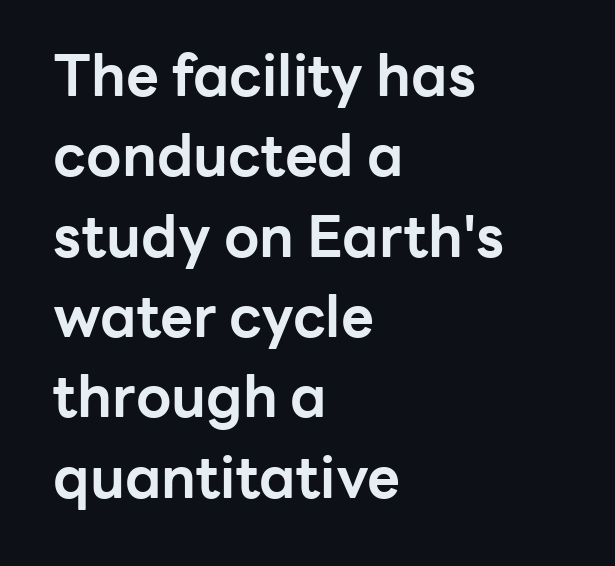
Q: Is the text bold? A: Yes.
Q: Is the text italic (slanted)? A: No, it is upright.
Q: Is the typeface a serif or a sans-serif typeface? A: Sans-serif.
Q: Is the text underlined? A: No.
Q: How is the paragraph aligned? A: Left-aligned.
Q: Is the spacing between letters normal or unusually wide? A: Normal.
Q: Is the spacing between lines tight, normal or loose? A: Normal.
Q: Width (condensed, normal, or wide)? A: Normal.
Q: Stroke contrast? A: Low.
Q: x-height? A: Medium.
Q: Monospaced? A: No.
